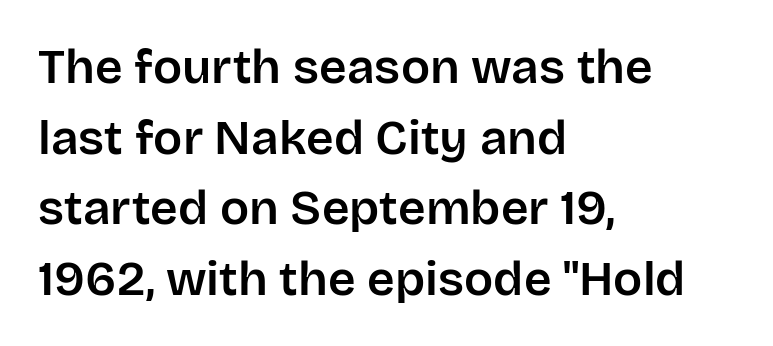
Left-aligned paragraph, ragged on the right. Vertical spacing — default. Stroke terminals: plain, sans-serif. The zone under the glyphs is completely vacant. The type sits square on the baseline with zero lean. The face used here is rendered with its standard letterfit.
